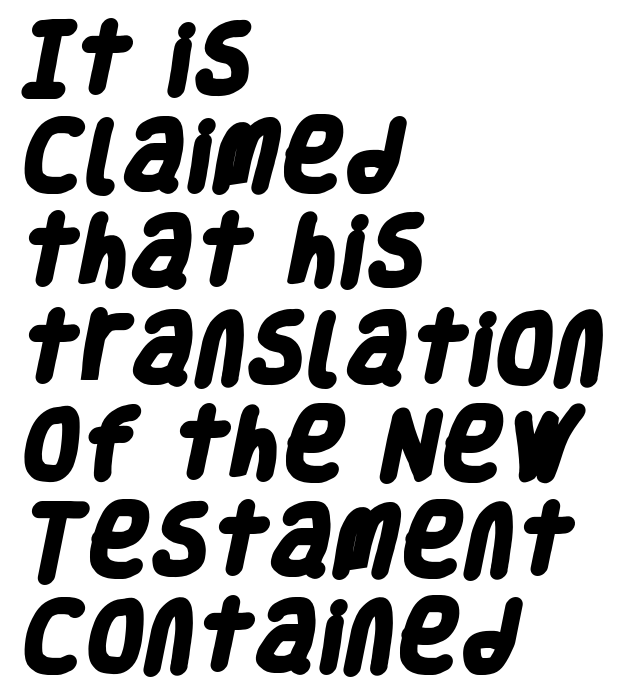
Weight check: bold — yes, fully. I'd call this a sans setting — the letters go barefoot. The string is rendered with underlining switched off. The designer left line spacing at the default. Character widths vary here, with narrow letters taking less room than wide ones. The horizontal fit of the characters is conventional and even.
